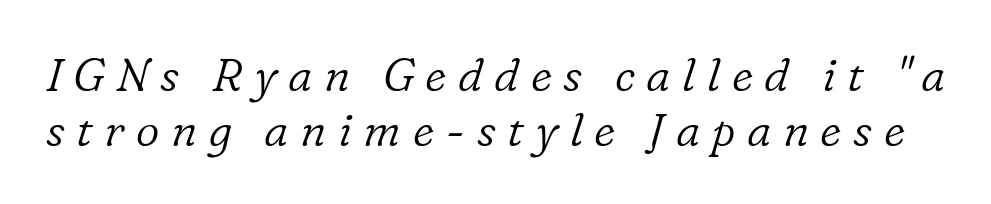
The face used here is proportionally spaced, like ordinary book or web type. Are there feet on the stems? There are — it's a serif. Tall strokes in this sample are angled rather than plumb. Spacing between characters has been opened up far beyond the box default. Weight class: somewhere from thin through regular. Check the space under the baseline: it is left empty.
